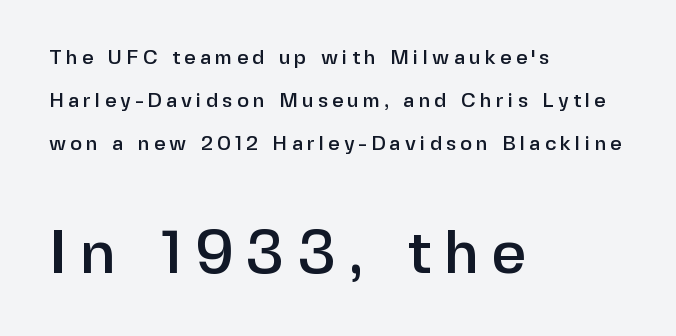
Q: Is the text italic (slanted)? A: No, it is upright.
Q: Is the typeface a serif or a sans-serif typeface? A: Sans-serif.
Q: Is the text underlined? A: No.
Q: How is the paragraph aligned? A: Left-aligned.
Q: Is the spacing between letters normal or unusually wide? A: Unusually wide.
Q: Is the spacing between lines tight, normal or loose? A: Loose.
Q: Which block of text is set in a larger size, the first (top) or the second (bottom)? A: The second (bottom) one.
Q: Width (condensed, normal, or wide)? A: Normal.
Q: Stroke contrast? A: Low.
Q: x-height? A: Medium.
Q: Monospaced? A: No.
